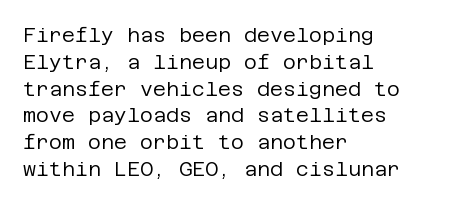
The image shows 20 px text type, upright; set left-aligned, normal line spacing (1.34x), normal letter spacing, not underlined.
